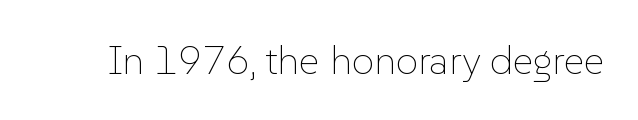
{"italic": "no", "bold": "no", "weight": "thin", "width": "normal", "stroke_contrast": "low", "x_height": "medium", "monospaced": "no", "underline": "no", "letter_spacing": "normal", "letter_spacing_em": 0.0, "glyph_px": 40}
